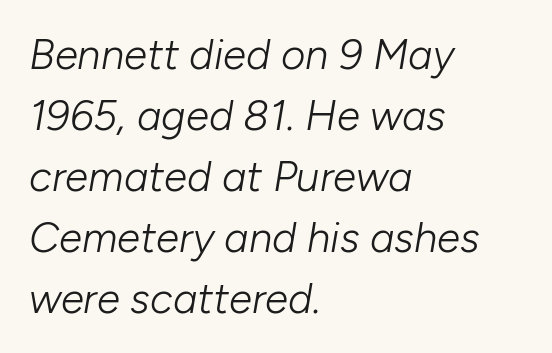
Every row of glyphs begins at an identical x-position on the left. If you drew a line through each stem, it would be angled. Notice how descenders clear the ascenders below comfortably — that's standard leading. Short note: letters normally spaced. You could not count columns in this text — the font is proportionally spaced. Compared with a typical body face, this is equally light or lighter still.
